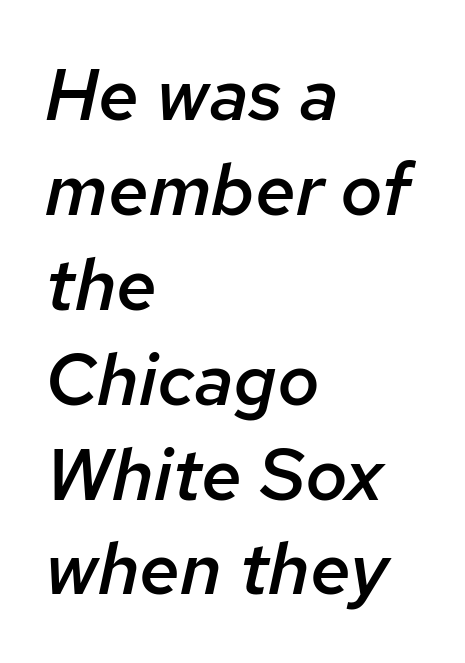
The image shows 73 px semibold type, italic (leaning right); set left-aligned, normal line spacing (1.3x), normal letter spacing, not underlined; low stroke contrast and a medium x-height.
